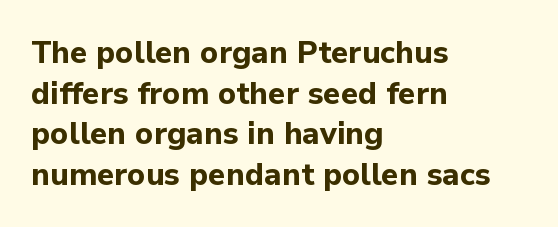
Q: Is the text bold? A: Yes.
Q: Is the text italic (slanted)? A: No, it is upright.
Q: Is the typeface a serif or a sans-serif typeface? A: Sans-serif.
Q: Is the text underlined? A: No.
Q: How is the paragraph aligned? A: Left-aligned.
Q: Is the spacing between letters normal or unusually wide? A: Normal.
Q: Is the spacing between lines tight, normal or loose? A: Normal.
Q: Width (condensed, normal, or wide)? A: Normal.
Q: Stroke contrast? A: Low.
Q: x-height? A: Medium.
Q: Monospaced? A: No.
